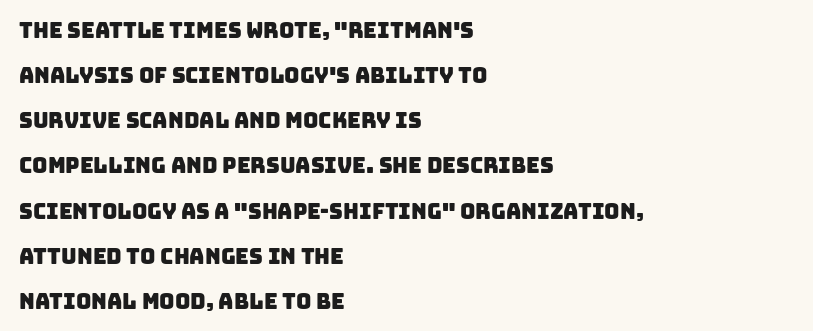
{"underline": "no", "align": "left", "line_spacing": "loose", "line_spacing_ratio": 2.15, "letter_spacing": "normal", "letter_spacing_em": 0.0, "glyph_px": 21}
